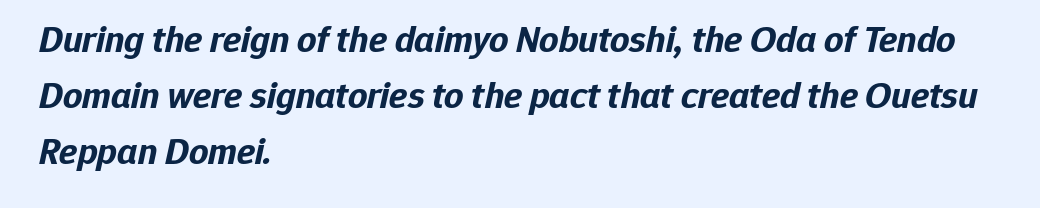
Characters follow at the spacing the type designer built in. The glyphs are unaccompanied by any horizontal stroke below them. Each line starts at the same left margin while the right side varies. Notice how descenders clear the ascenders below comfortably — that's standard leading.
